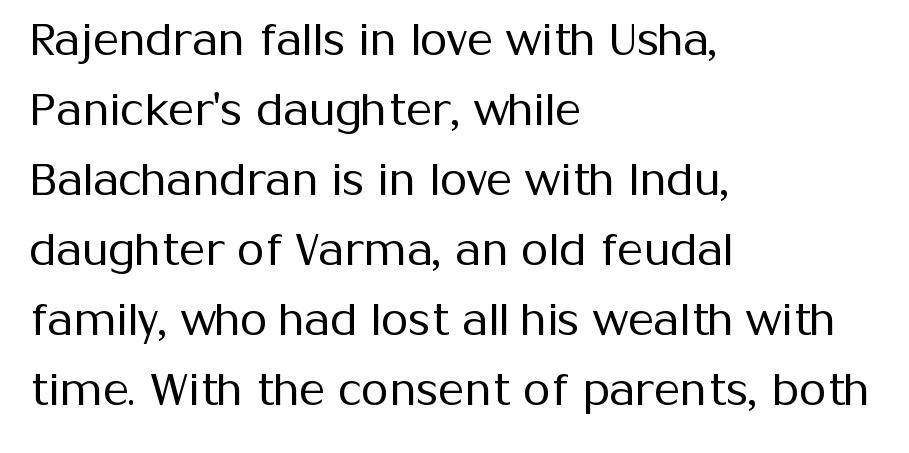
Q: Is the text bold? A: No.
Q: Is the text italic (slanted)? A: No, it is upright.
Q: Is the typeface a serif or a sans-serif typeface? A: Sans-serif.
Q: Is the text underlined? A: No.
Q: How is the paragraph aligned? A: Left-aligned.
Q: Is the spacing between letters normal or unusually wide? A: Normal.
Q: Is the spacing between lines tight, normal or loose? A: Normal.
Q: Width (condensed, normal, or wide)? A: Normal.
Q: Stroke contrast? A: Medium.
Q: x-height? A: Medium.
Q: Monospaced? A: No.
